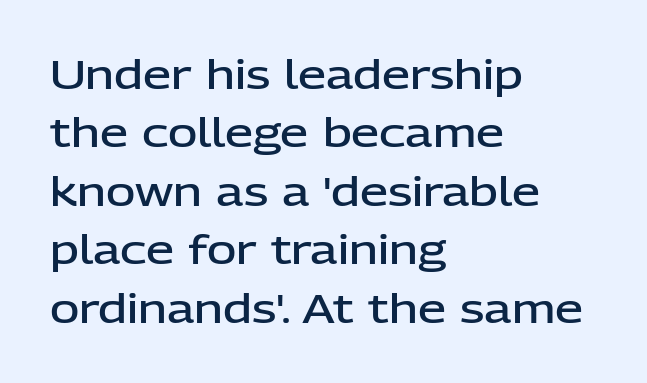
Q: Is the text bold? A: Semi-bold.
Q: Is the text italic (slanted)? A: No, it is upright.
Q: Is the typeface a serif or a sans-serif typeface? A: Sans-serif.
Q: Is the text underlined? A: No.
Q: How is the paragraph aligned? A: Left-aligned.
Q: Is the spacing between letters normal or unusually wide? A: Normal.
Q: Is the spacing between lines tight, normal or loose? A: Normal.
Q: Width (condensed, normal, or wide)? A: Normal.
Q: Stroke contrast? A: Low.
Q: x-height? A: Medium.
Q: Monospaced? A: No.
